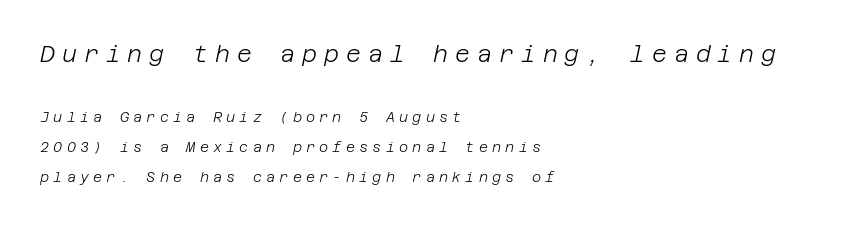
The image shows 23 px text type, italic (leaning right); set left-aligned, loose line spacing (2.15x), unusually wide letter spacing (+0.3 em), not underlined; the first (top) block is 1.64x larger.
